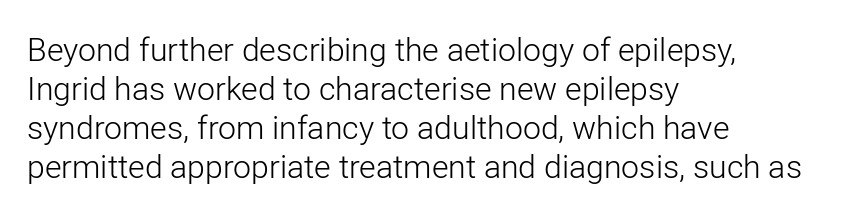
{"serif": "no", "italic": "no", "bold": "no", "weight": "light", "width": "normal", "stroke_contrast": "low", "x_height": "medium", "monospaced": "no", "underline": "no", "align": "left", "line_spacing_ratio": 1.22, "letter_spacing": "normal", "letter_spacing_em": 0.0, "glyph_px": 32}
